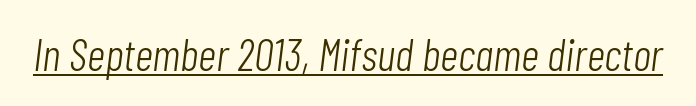
Q: Is the text bold? A: No.
Q: Is the text italic (slanted)? A: Yes, it leans right by about 7 degrees.
Q: Is the text underlined? A: Yes.
Q: Is the spacing between letters normal or unusually wide? A: Normal.
Q: Width (condensed, normal, or wide)? A: Condensed.
Q: Stroke contrast? A: Low.
Q: x-height? A: Medium.
Q: Monospaced? A: No.
